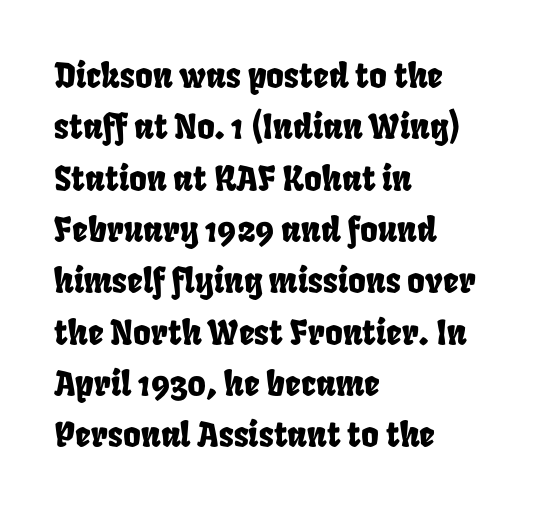
Does the copy run flush right? No — it runs flush left. Underline: absent. Vertically, the passage feels balanced, rows spaced as you'd expect. A typesetter would call this zero additional tracking. Here the designer chose a conventional face with non-uniform glyph widths.
